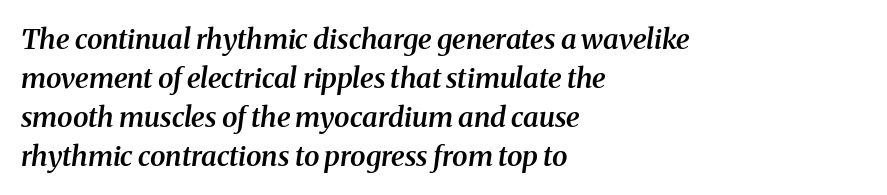
{"serif": "yes", "italic": "yes", "lean": "right", "slant_degrees": 8, "bold": "semi", "weight": "semibold", "width": "normal", "stroke_contrast": "medium", "x_height": "medium", "monospaced": "no", "underline": "no", "align": "left", "line_spacing": "normal", "line_spacing_ratio": 1.39, "letter_spacing": "normal", "letter_spacing_em": 0.0, "glyph_px": 28}
